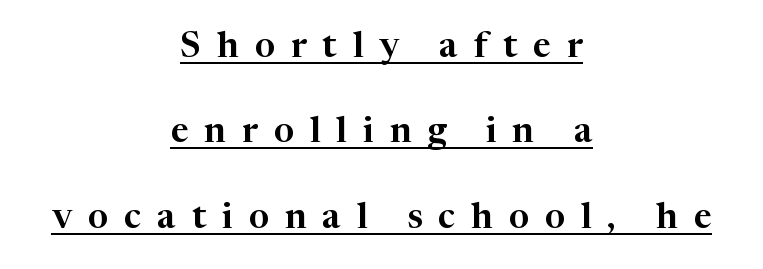
The image shows 35 px serif type, upright; set centered, loose line spacing (2.44x), unusually wide letter spacing (+0.46 em), underlined; high stroke contrast and a medium x-height.
